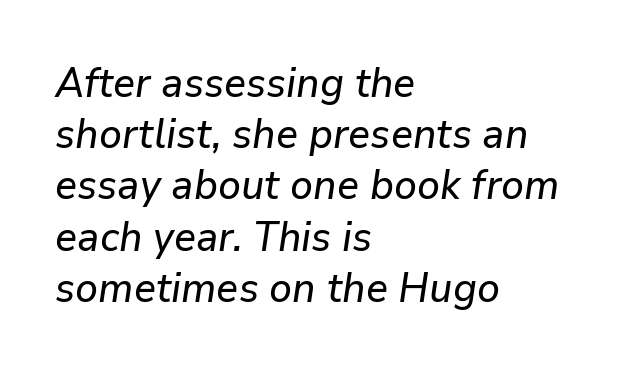
The image shows 41 px text type, italic (leaning right); set left-aligned, normal line spacing (1.25x), normal letter spacing, not underlined; low stroke contrast and a medium x-height.
